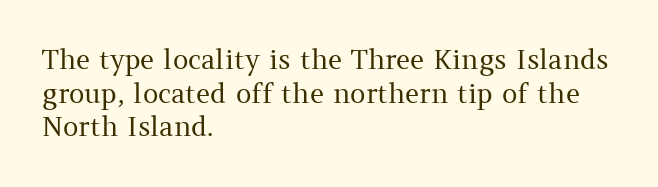
{"italic": "no", "bold": "no", "underline": "no", "align": "left", "line_spacing": "normal", "line_spacing_ratio": 1.25, "letter_spacing": "normal", "letter_spacing_em": 0.0, "glyph_px": 27}
